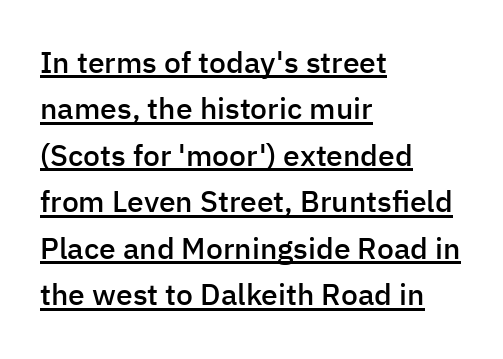
Quick note: underline on. Successive baselines arrive at the customary interval. Every letter is mildly thick-stroked: semibold rather than bold. Leftover space on each line is placed entirely after the last word.
